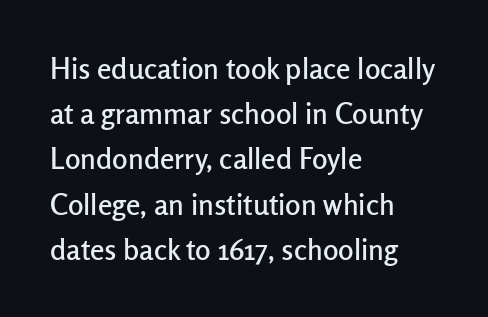
{"serif": "no", "italic": "no", "width": "normal", "stroke_contrast": "low", "x_height": "medium", "monospaced": "no", "underline": "no", "align": "left", "line_spacing": "normal", "line_spacing_ratio": 1.56, "letter_spacing": "normal", "letter_spacing_em": 0.0, "glyph_px": 29}
